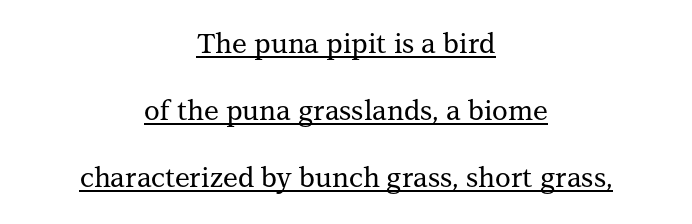
{"italic": "no", "underline": "yes", "align": "center", "line_spacing": "loose", "line_spacing_ratio": 2.48, "letter_spacing": "normal", "letter_spacing_em": 0.0, "glyph_px": 27}
